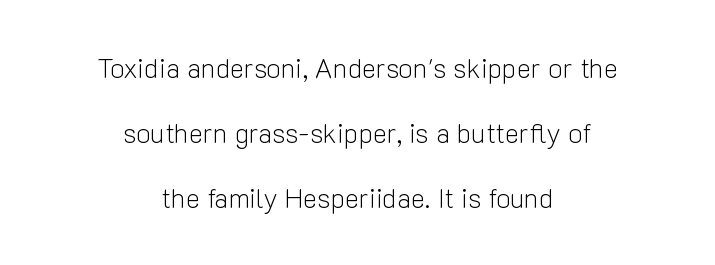
Baseline-to-baseline distance is far greater than the letter height. Is the type heavy? It reads as light-to-regular instead. These lines stack symmetrically, like a column narrowing and widening about its center. Between one letter and the next there's only the usual sliver of space.
